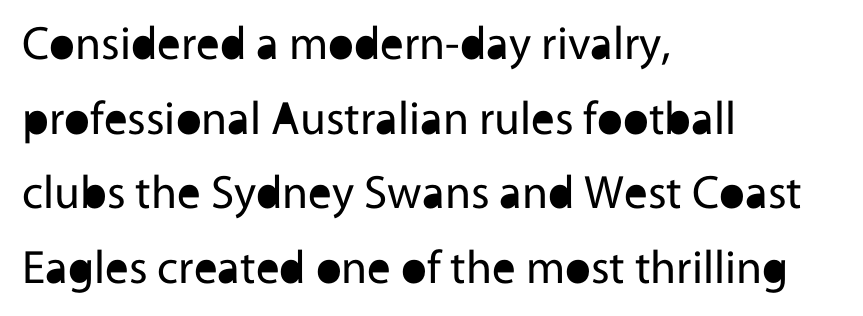
Q: Is the text bold? A: No.
Q: Is the text italic (slanted)? A: No, it is upright.
Q: Is the typeface a serif or a sans-serif typeface? A: Sans-serif.
Q: Is the text underlined? A: No.
Q: How is the paragraph aligned? A: Left-aligned.
Q: Is the spacing between letters normal or unusually wide? A: Normal.
Q: Is the spacing between lines tight, normal or loose? A: Normal.
Q: Width (condensed, normal, or wide)? A: Normal.
Q: x-height? A: Medium.
Q: Monospaced? A: No.
